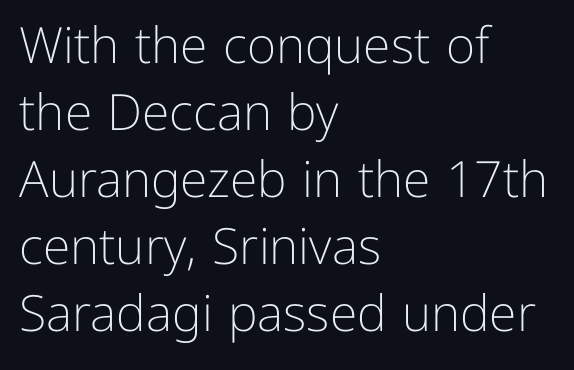
{"serif": "no", "italic": "no", "bold": "no", "weight": "light", "width": "normal", "stroke_contrast": "low", "x_height": "medium", "monospaced": "no", "underline": "no", "align": "left", "line_spacing": "normal", "line_spacing_ratio": 1.34, "letter_spacing": "normal", "letter_spacing_em": 0.0, "glyph_px": 50}
